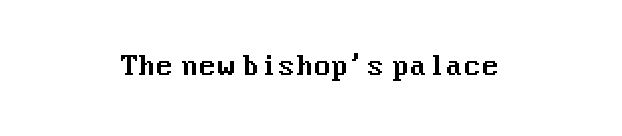
{"italic": "no", "underline": "no", "align": "center", "letter_spacing": "normal", "letter_spacing_em": 0.0, "glyph_px": 26}
